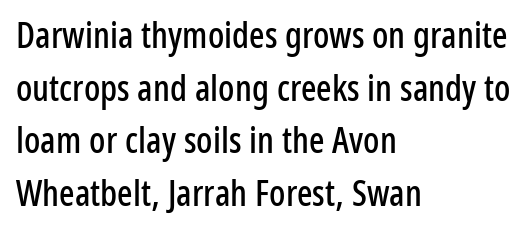
Q: Is the text italic (slanted)? A: No, it is upright.
Q: Is the typeface a serif or a sans-serif typeface? A: Sans-serif.
Q: Is the text underlined? A: No.
Q: How is the paragraph aligned? A: Left-aligned.
Q: Is the spacing between letters normal or unusually wide? A: Normal.
Q: Is the spacing between lines tight, normal or loose? A: Normal.
Q: Width (condensed, normal, or wide)? A: Condensed.
Q: Stroke contrast? A: Low.
Q: x-height? A: Medium.
Q: Monospaced? A: No.
